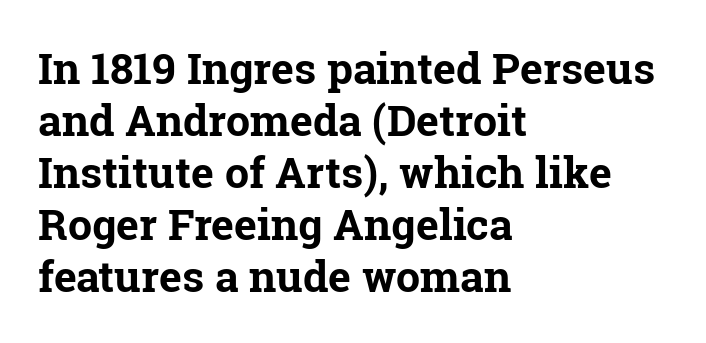
The image shows 43 px bold serif type, upright; set left-aligned, line spacing 1.21x, normal letter spacing, not underlined; low stroke contrast and a medium x-height.
